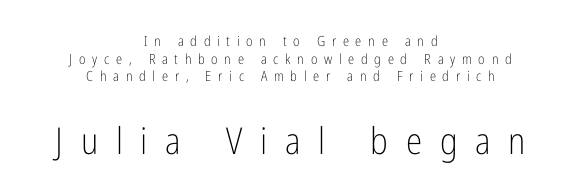
The image shows 37 px light, condensed sans-serif type, upright; set centered, normal line spacing (1.26x), unusually wide letter spacing (+0.48 em), not underlined; the second (bottom) block is 2.64x larger; low stroke contrast and a medium x-height.
